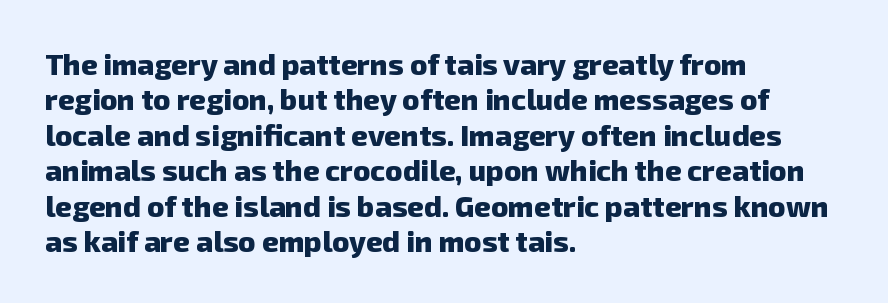
The image shows 29 px heavy sans-serif type; set left-aligned, line spacing 1.22x, normal letter spacing, not underlined; low stroke contrast and a medium x-height.
